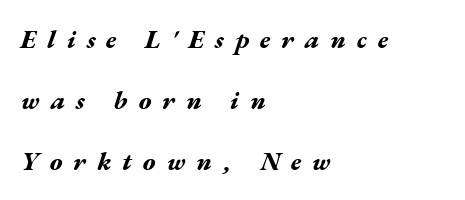
The image shows 26 px bold type, italic (leaning right); set left-aligned, loose line spacing (2.35x), unusually wide letter spacing (+0.43 em), not underlined.
